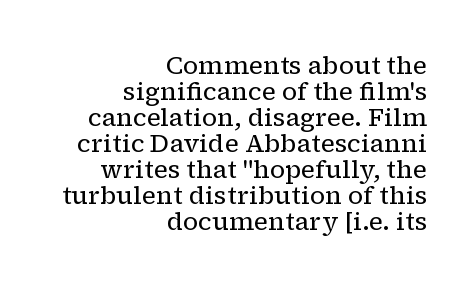
The image shows 25 px text type, upright; set right-aligned, tight line spacing (1.04x), normal letter spacing, not underlined.
